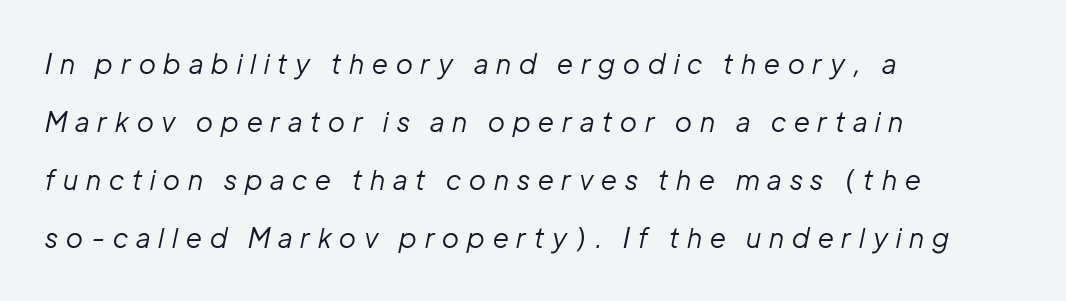
{"italic": "yes", "lean": "right", "slant_degrees": 12, "bold": "no", "underline": "no", "align": "left", "line_spacing": "loose", "line_spacing_ratio": 2.15, "letter_spacing": "wide", "letter_spacing_em": 0.3, "glyph_px": 27}
